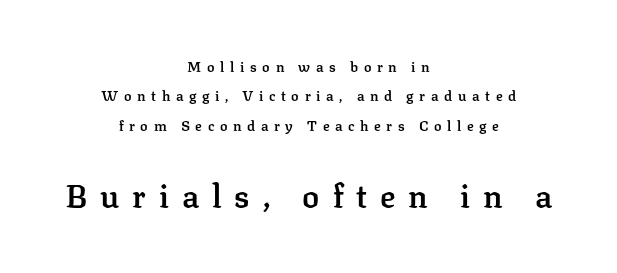
The image shows 32 px semibold serif type, upright; set centered, loose line spacing (2.09x), unusually wide letter spacing (+0.4 em), not underlined; the second (bottom) block is 2.29x larger; low stroke contrast and a medium x-height.
